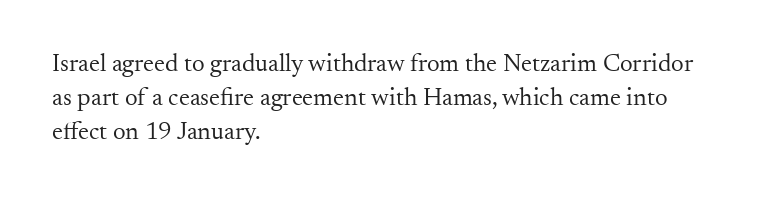
The image shows 25 px text type, upright; set left-aligned, normal line spacing (1.36x), normal letter spacing, not underlined.
